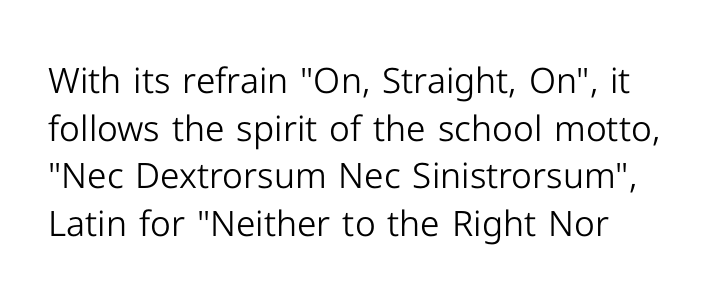
The space beneath each line is pristine and unruled. Words appear dense and cohesive because spacing is normal. Weight: not bold — regular or lighter. The passage shown is typed in a proportional face where columns would drift. Look at the bottom of the vertical strokes: they stop flat, with no serifs. Reading down the column, the eye jumps a familiar distance to each next line.
